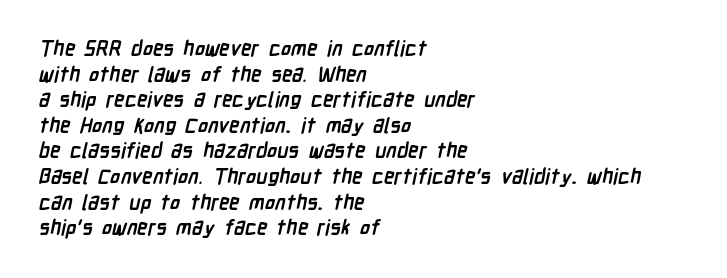
The image shows 21 px bold type; set left-aligned, line spacing 1.22x, normal letter spacing, not underlined.
